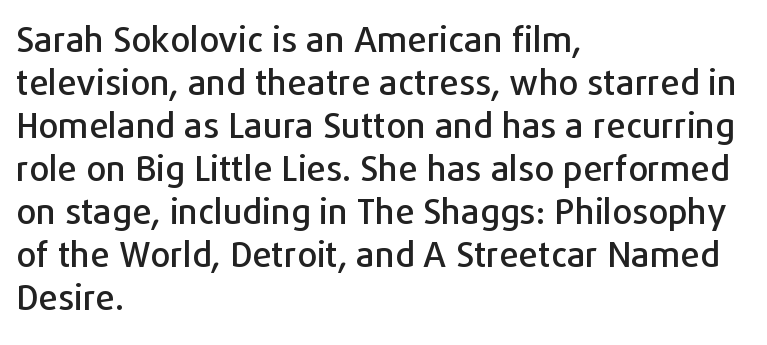
{"serif": "no", "italic": "no", "width": "normal", "stroke_contrast": "low", "x_height": "medium", "monospaced": "no", "underline": "no", "align": "left", "line_spacing_ratio": 1.23, "letter_spacing": "normal", "letter_spacing_em": 0.0, "glyph_px": 35}
